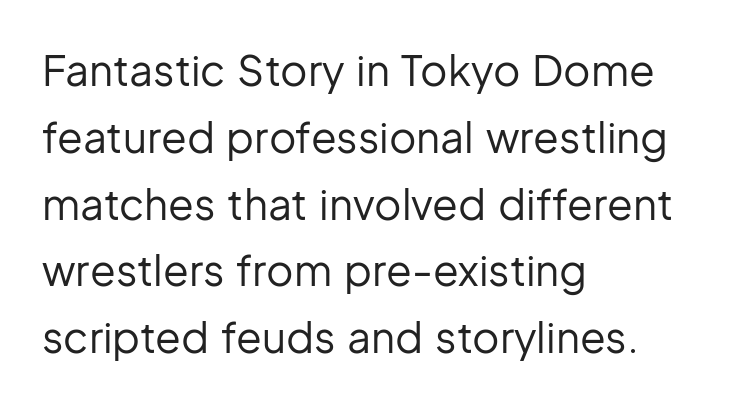
The image shows 42 px regular-weight sans-serif type, upright; set left-aligned, normal line spacing (1.59x), normal letter spacing, not underlined; low stroke contrast and a medium x-height.
